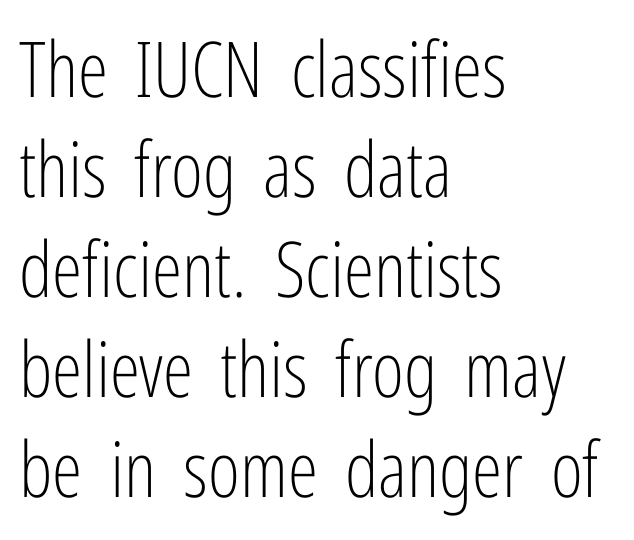
The image shows 77 px light, condensed sans-serif type, upright; set left-aligned, normal line spacing (1.3x), normal letter spacing, not underlined; low stroke contrast and a medium x-height.
